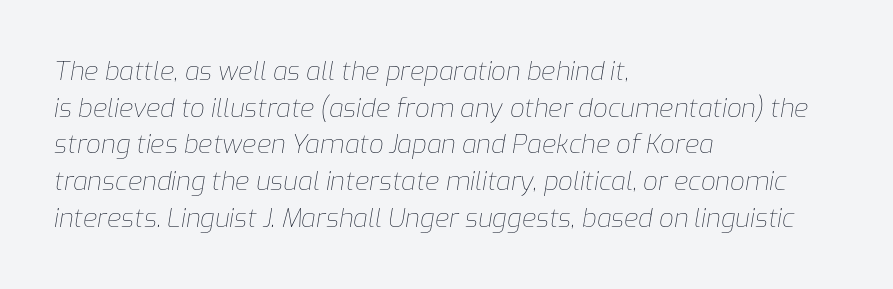
{"italic": "yes", "lean": "right", "slant_degrees": 9, "bold": "no", "underline": "no", "align": "left", "line_spacing": "normal", "line_spacing_ratio": 1.41, "letter_spacing": "normal", "letter_spacing_em": 0.0, "glyph_px": 26}
